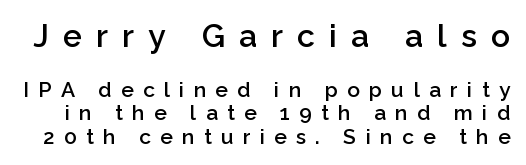
Q: Is the text bold? A: Semi-bold.
Q: Is the text italic (slanted)? A: No, it is upright.
Q: Is the typeface a serif or a sans-serif typeface? A: Sans-serif.
Q: Is the text underlined? A: No.
Q: Is the spacing between letters normal or unusually wide? A: Unusually wide.
Q: Is the spacing between lines tight, normal or loose? A: Tight.
Q: Which block of text is set in a larger size, the first (top) or the second (bottom)? A: The first (top) one.
Q: Width (condensed, normal, or wide)? A: Normal.
Q: Stroke contrast? A: Low.
Q: x-height? A: Medium.
Q: Monospaced? A: No.
